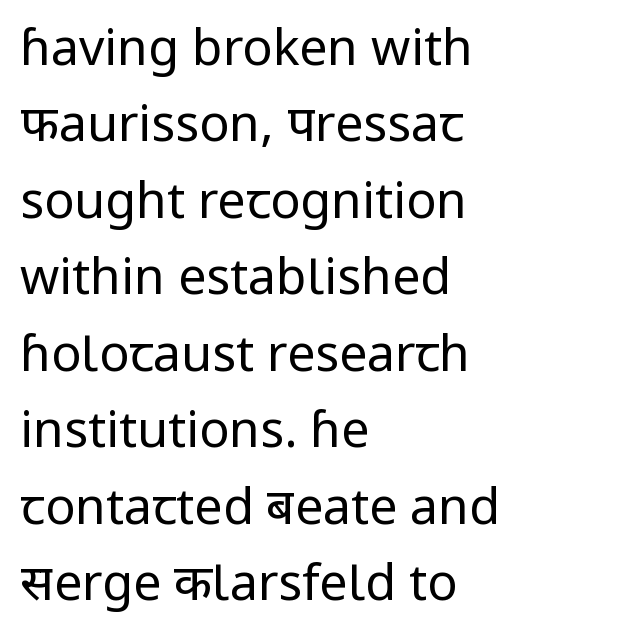
Check the space under the baseline: it is left empty. Here the designer chose a conventional face with non-uniform glyph widths. Observe the ordinary spacing: letters are neighbours, not strangers. The lettering holds an erect, upright posture throughout. Type style note: lacks serifs. Each new line begins a customary step beneath the previous one.
